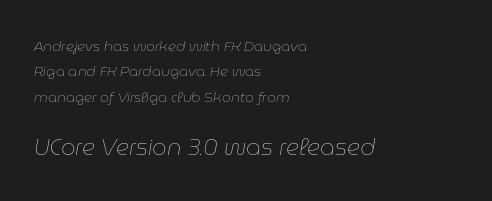
Q: Is the text bold? A: No.
Q: Is the text italic (slanted)? A: Yes, it leans right by about 9 degrees.
Q: Is the text underlined? A: No.
Q: How is the paragraph aligned? A: Left-aligned.
Q: Is the spacing between letters normal or unusually wide? A: Normal.
Q: Which block of text is set in a larger size, the first (top) or the second (bottom)? A: The second (bottom) one.
